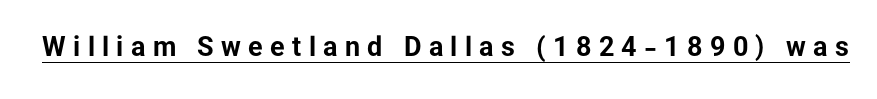
The image shows 27 px bold type, upright; set unusually wide letter spacing (+0.27 em), underlined.
